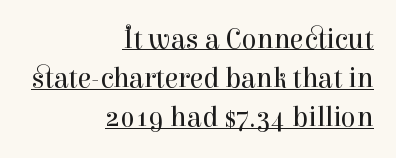
The typesetter chose a ragged-left arrangement here. You could not count columns in this text — the font is proportionally spaced. Regarding leading, the lines here are spaced in the standard way. The letters stand straight up with perfectly vertical stems.
